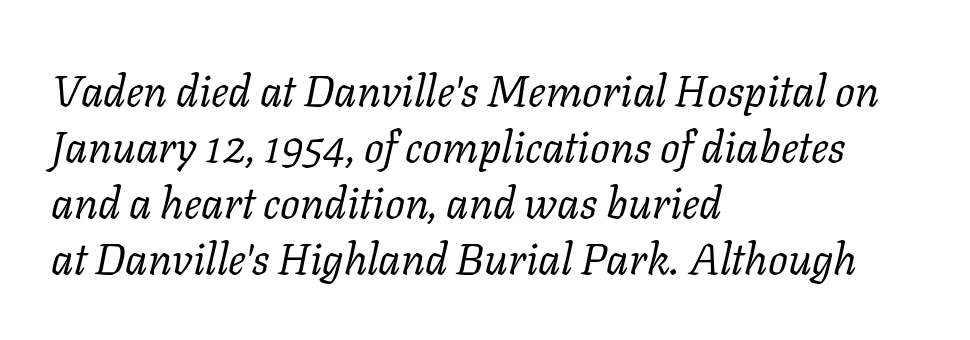
{"serif": "yes", "italic": "yes", "lean": "right", "slant_degrees": 11, "bold": "no", "weight": "regular", "width": "normal", "stroke_contrast": "low", "x_height": "medium", "monospaced": "no", "underline": "no", "align": "left", "line_spacing": "normal", "line_spacing_ratio": 1.27, "letter_spacing": "normal", "letter_spacing_em": 0.0, "glyph_px": 44}
